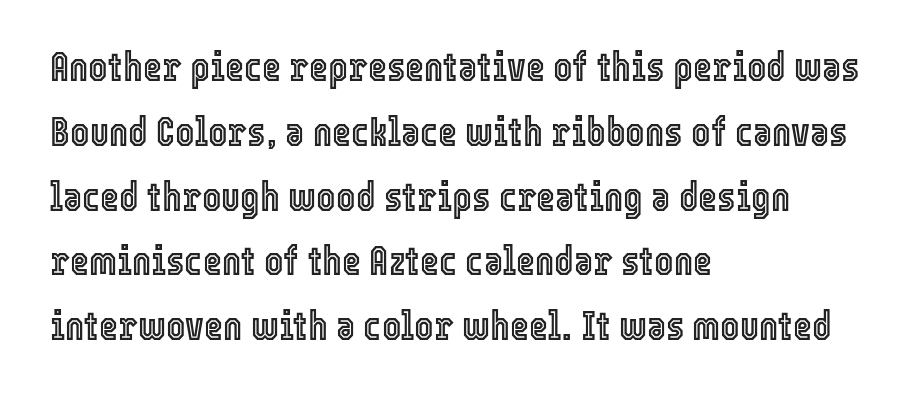
The space directly below the letters is spotless. The specimen reads as upright at a glance. These lines are rendered in a variable-pitch font. Glyph-to-glyph distance matches everyday printed text.
